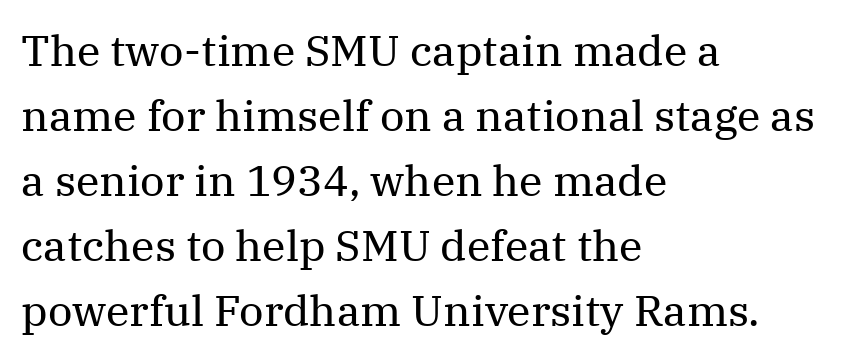
Q: Is the text bold? A: No.
Q: Is the text italic (slanted)? A: No, it is upright.
Q: Is the typeface a serif or a sans-serif typeface? A: Serif.
Q: Is the text underlined? A: No.
Q: How is the paragraph aligned? A: Left-aligned.
Q: Is the spacing between letters normal or unusually wide? A: Normal.
Q: Is the spacing between lines tight, normal or loose? A: Normal.
Q: Width (condensed, normal, or wide)? A: Normal.
Q: Stroke contrast? A: Medium.
Q: x-height? A: Medium.
Q: Monospaced? A: No.
